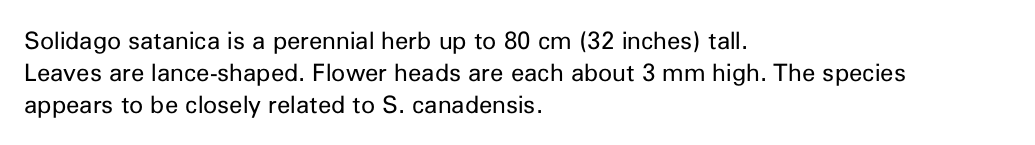
The strip under each line holds only bare page. You could call the tracking neutral — neither tight nor loose. Where is the straight margin? On the left. Upright lettering throughout. The weight tops out at a normal text grade.
